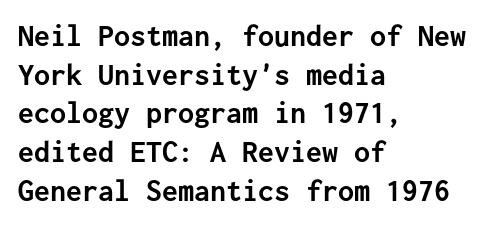
A typesetter would mark this as roman, not italic. Short and long lines alike share a common starting point at left. The passage shown is emphatically bold. Does the type have serifs? No, each stem ends abruptly. Fixed-width glyphs throughout — classic coding-font behaviour.
